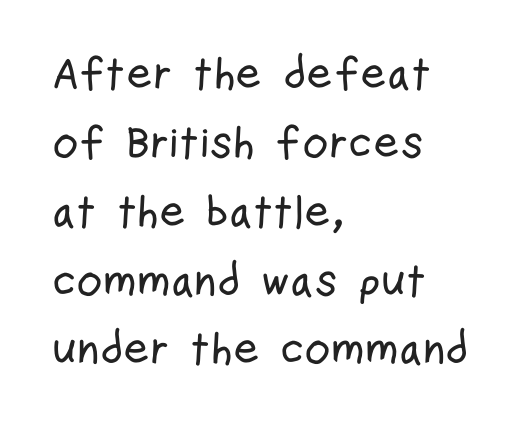
Q: Is the text italic (slanted)? A: No, it is upright.
Q: Is the typeface a serif or a sans-serif typeface? A: Sans-serif.
Q: Is the text underlined? A: No.
Q: How is the paragraph aligned? A: Left-aligned.
Q: Is the spacing between letters normal or unusually wide? A: Normal.
Q: Is the spacing between lines tight, normal or loose? A: Normal.
Q: Width (condensed, normal, or wide)? A: Condensed.
Q: Stroke contrast? A: Low.
Q: x-height? A: Medium.
Q: Monospaced? A: No.
